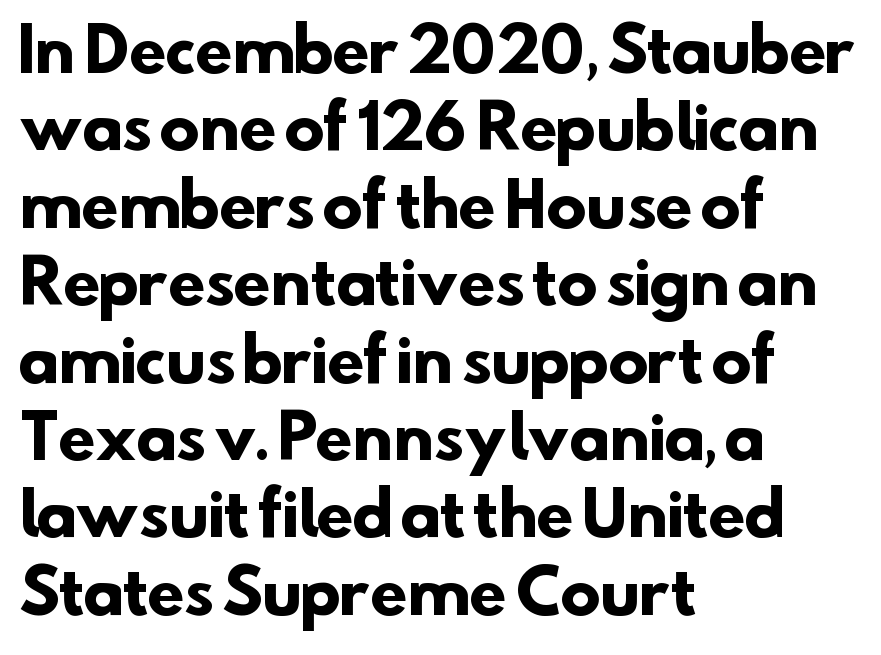
The image shows 60 px heavy sans-serif type; set left-aligned, normal line spacing (1.29x), normal letter spacing, not underlined; low stroke contrast and a small x-height.
